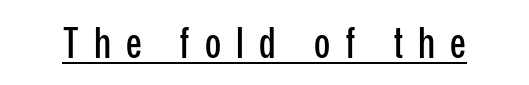
The image shows 42 px condensed sans-serif type, upright; set unusually wide letter spacing (+0.36 em), underlined; low stroke contrast and a medium x-height.
